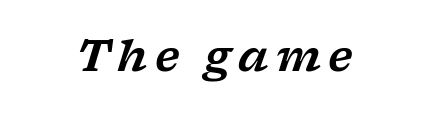
Q: Is the text italic (slanted)? A: Yes, it leans right by about 17 degrees.
Q: Is the typeface a serif or a sans-serif typeface? A: Serif.
Q: Is the text underlined? A: No.
Q: Width (condensed, normal, or wide)? A: Wide.
Q: Stroke contrast? A: Low.
Q: x-height? A: Medium.
Q: Monospaced? A: No.
